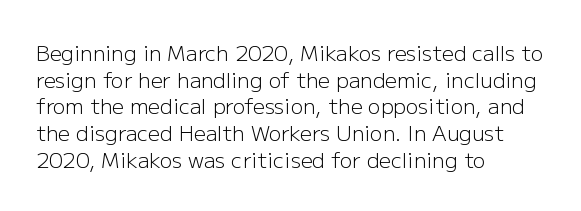
Summary of weight: not heavy and not bold. The vertical gap from one line to the next is medium. The type is set solid horizontally, with unmodified tracking. No italicization has been applied; the sample stays upright. The paragraph shown leans on its left margin. The gap between lines stays unmarked.
